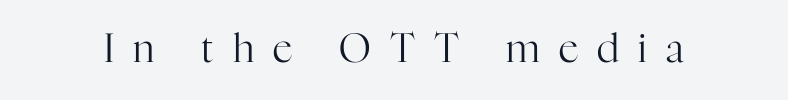
Q: Is the text bold? A: No.
Q: Is the text italic (slanted)? A: No, it is upright.
Q: Is the typeface a serif or a sans-serif typeface? A: Serif.
Q: Is the text underlined? A: No.
Q: Is the spacing between letters normal or unusually wide? A: Unusually wide.
Q: Width (condensed, normal, or wide)? A: Normal.
Q: Stroke contrast? A: High.
Q: x-height? A: Medium.
Q: Monospaced? A: No.
